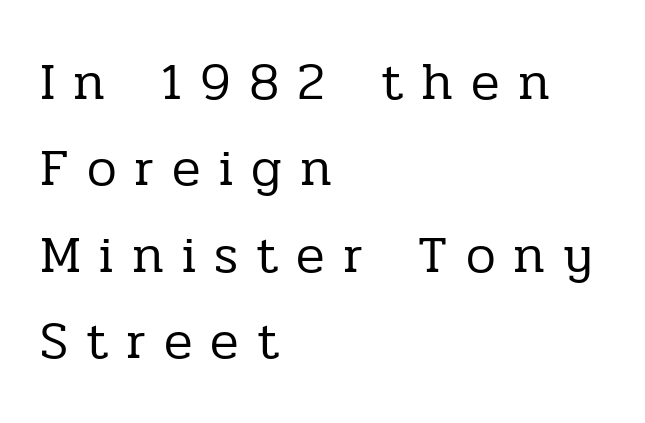
The image shows 53 px regular-weight serif type, upright; set left-aligned, normal line spacing (1.63x), unusually wide letter spacing (+0.34 em), not underlined; low stroke contrast and a medium x-height.
